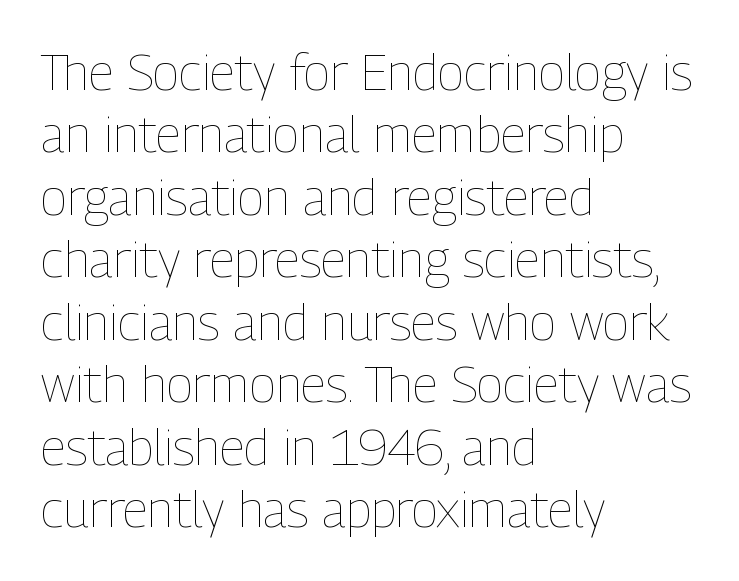
{"italic": "no", "bold": "no", "weight": "thin", "width": "condensed", "stroke_contrast": "low", "x_height": "medium", "monospaced": "no", "underline": "no", "align": "left", "line_spacing": "normal", "line_spacing_ratio": 1.25, "letter_spacing": "normal", "letter_spacing_em": 0.0, "glyph_px": 50}
